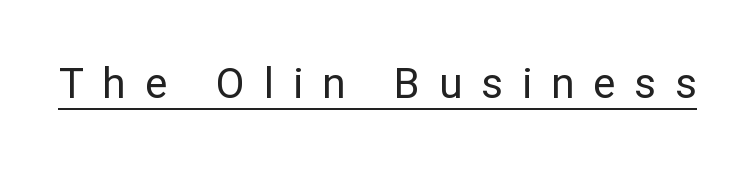
Each letter keeps its own natural width here, so spacing adapts to shape. Looks like someone drew a line under every word here. The passage shown is typeset with a sans-serif family. Glyph-to-glyph distance is far greater than everyday printed text. Nope, not italic — everything's standing straight.
